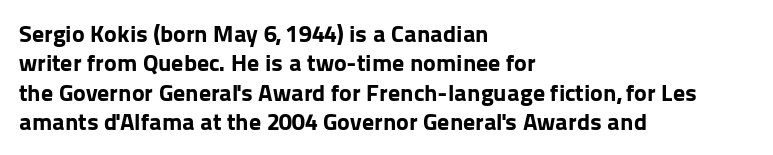
Check the space under the baseline: it is left empty. Words appear dense and cohesive because spacing is normal. Summary of weight: heavy, a full bold. Caption: multi-line text, flush left, ragged right.
